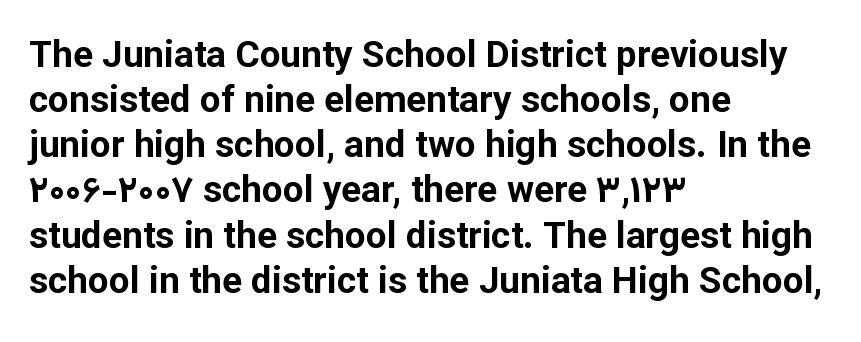
This rendering uses left alignment, leaving the right contour irregular. A typesetter would call this zero additional tracking. The letters stand upright; this is a roman face. Proportional: the letters do not fall into vertical columns.
